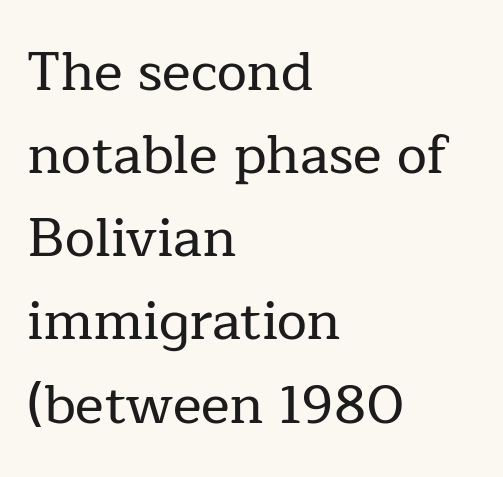
Posture: vertical. The space between consecutive lines is moderate. Each letter keeps its own natural width here, so spacing adapts to shape. The ragged edge is on the right, which tells us the setting is flush left. A clean baseline with only descenders dipping below it. The horizontal fit of the characters is conventional and even.
